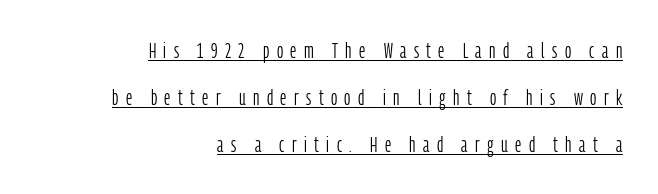
{"italic": "no", "bold": "no", "underline": "yes", "align": "right", "line_spacing": "loose", "line_spacing_ratio": 2.14, "letter_spacing": "wide", "letter_spacing_em": 0.34, "glyph_px": 22}
